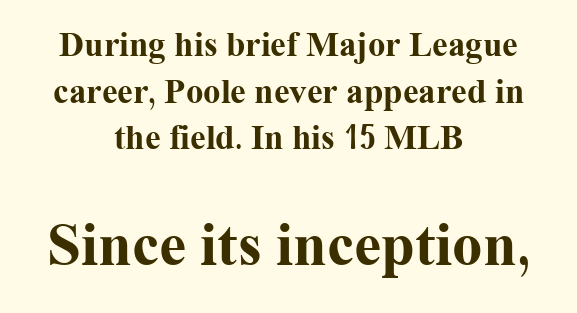
The image shows 61 px bold serif type, upright; set centered, normal line spacing (1.33x), normal letter spacing, not underlined; the second (bottom) block is 1.74x larger; medium stroke contrast and a medium x-height.
